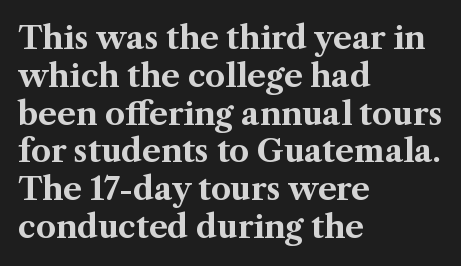
Underline: absent. Caption: multi-line text, flush left, ragged right. Observe the serifs anchoring each vertical stroke in this sample. Is this a fixed-width face? No — the glyphs have proportional, varying widths. How heavy is the stroke? Heavy — this is a bold. The face used here is rendered with its standard letterfit.
